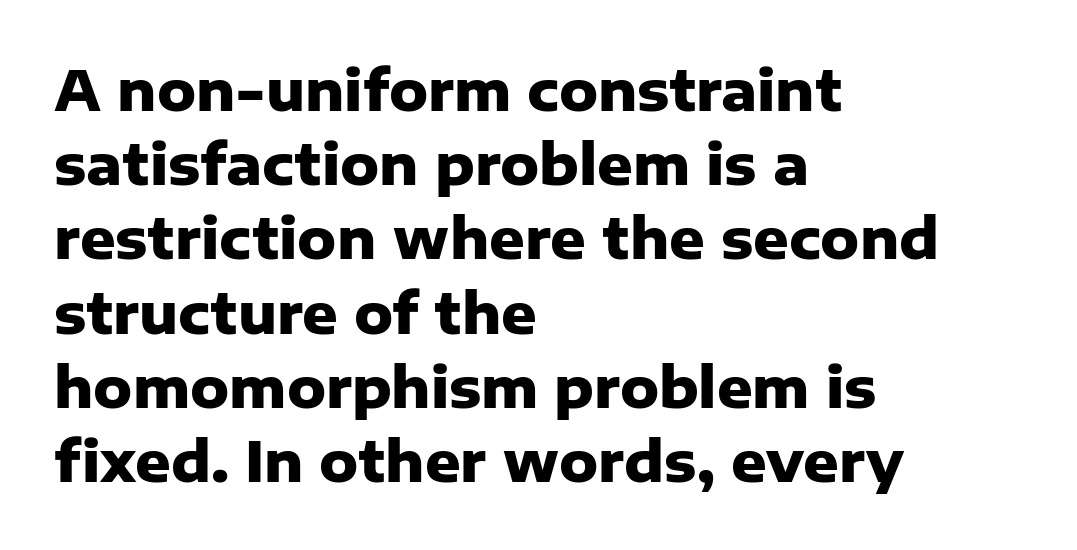
Q: Is the text bold? A: Yes.
Q: Is the text italic (slanted)? A: No, it is upright.
Q: Is the typeface a serif or a sans-serif typeface? A: Sans-serif.
Q: Is the text underlined? A: No.
Q: How is the paragraph aligned? A: Left-aligned.
Q: Is the spacing between letters normal or unusually wide? A: Normal.
Q: Is the spacing between lines tight, normal or loose? A: Normal.
Q: Width (condensed, normal, or wide)? A: Normal.
Q: Stroke contrast? A: Low.
Q: x-height? A: Medium.
Q: Monospaced? A: No.
